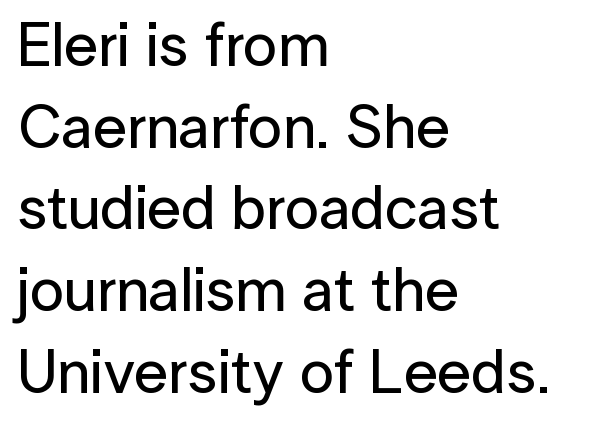
{"serif": "no", "italic": "no", "width": "normal", "stroke_contrast": "low", "x_height": "medium", "monospaced": "no", "underline": "no", "align": "left", "line_spacing": "normal", "line_spacing_ratio": 1.34, "letter_spacing": "normal", "letter_spacing_em": 0.0, "glyph_px": 61}
